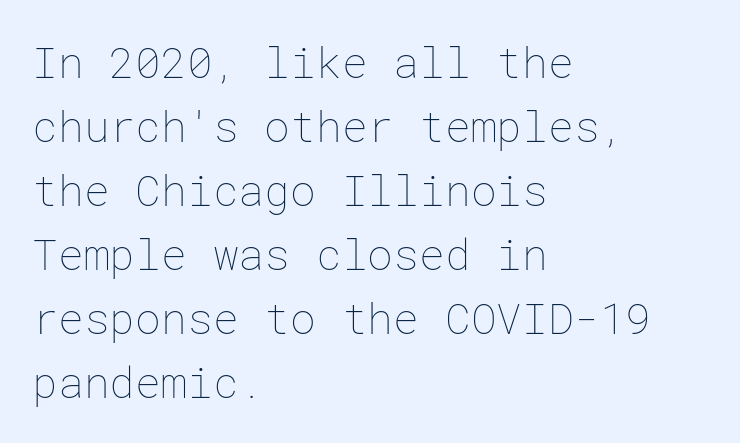
{"italic": "no", "bold": "no", "weight": "thin", "width": "normal", "stroke_contrast": "low", "x_height": "medium", "underline": "no", "align": "left", "line_spacing": "normal", "line_spacing_ratio": 1.49, "letter_spacing": "normal", "letter_spacing_em": 0.0, "glyph_px": 43}
